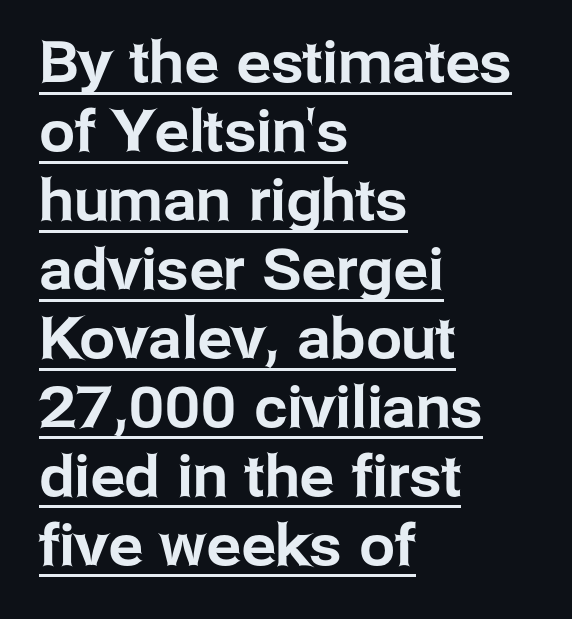
The image shows 57 px sans-serif type, upright; set left-aligned, line spacing 1.21x, normal letter spacing, underlined; low stroke contrast and a medium x-height.
